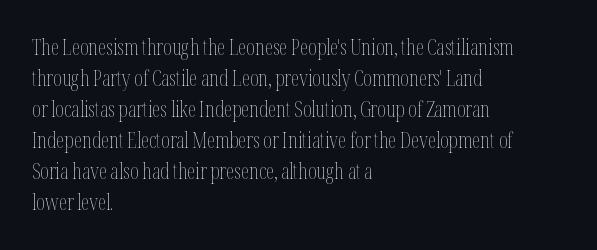
The image shows 21 px text type, upright; set left-aligned, normal line spacing (1.48x), normal letter spacing, not underlined.
